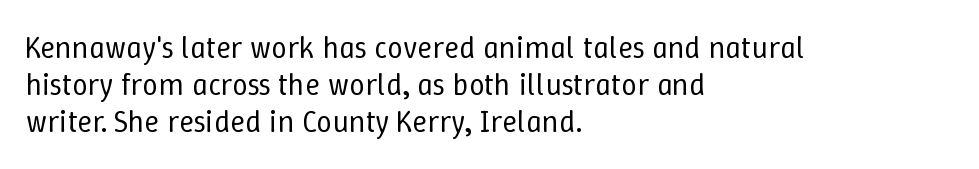
{"italic": "no", "bold": "no", "weight": "regular", "width": "normal", "stroke_contrast": "low", "x_height": "medium", "monospaced": "no", "underline": "no", "align": "left", "line_spacing_ratio": 1.2, "letter_spacing": "normal", "letter_spacing_em": 0.0, "glyph_px": 31}
